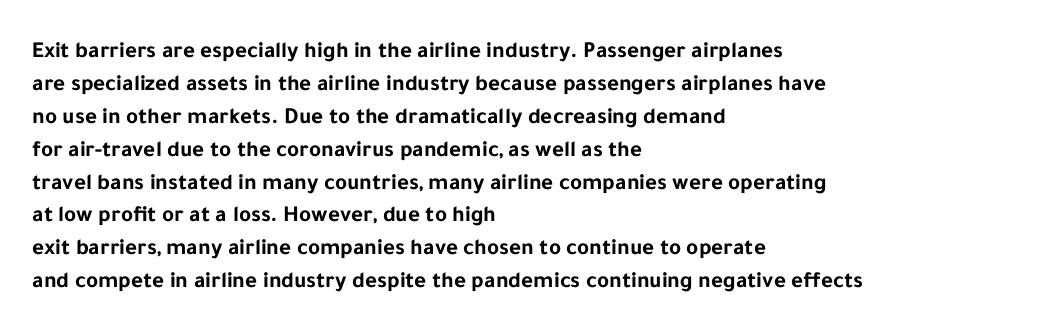
The gaps between neighbouring characters are ordinary and unremarkable. A dark, heavy texture on the line: the type is bold. Leftover space on each line is placed entirely after the last word. Reading down the column, the eye jumps a familiar distance to each next line. This is the regular roman posture of the typeface.
